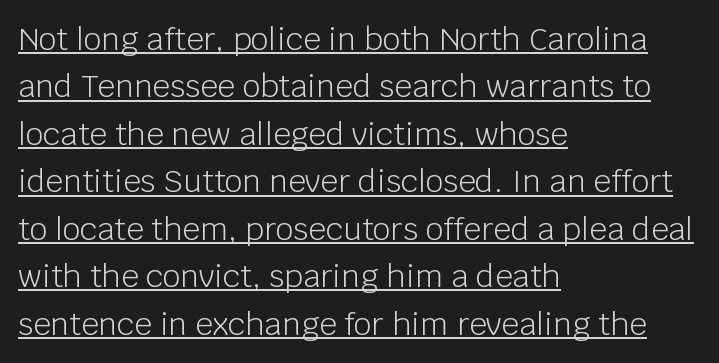
{"serif": "no", "italic": "no", "bold": "no", "weight": "light", "width": "normal", "stroke_contrast": "low", "x_height": "large", "monospaced": "no", "underline": "yes", "align": "left", "line_spacing": "normal", "line_spacing_ratio": 1.53, "letter_spacing": "normal", "letter_spacing_em": 0.0, "glyph_px": 31}
